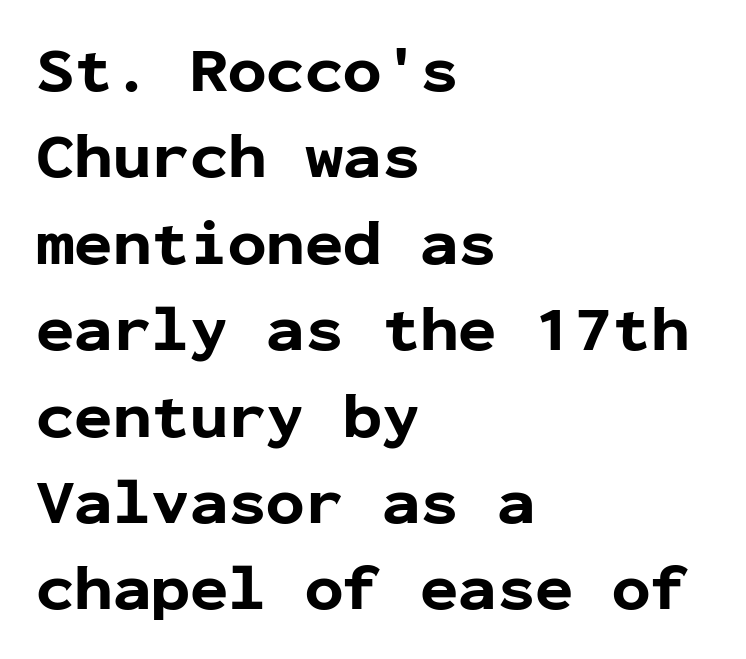
{"serif": "no", "italic": "no", "bold": "yes", "weight": "bold", "width": "normal", "stroke_contrast": "low", "x_height": "medium", "monospaced": "yes", "underline": "no", "align": "left", "line_spacing": "normal", "line_spacing_ratio": 1.35, "letter_spacing": "normal", "letter_spacing_em": 0.0, "glyph_px": 64}
